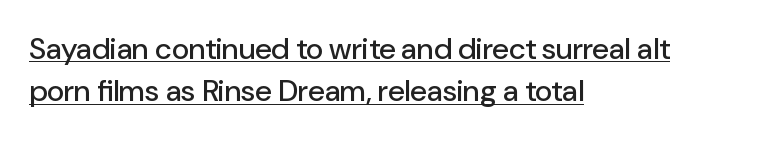
Tracking value appears to be zero — textbook default spacing. Is this a fixed-width face? No — the glyphs have proportional, varying widths. This sample keeps an unexceptional amount of space between lines. The paragraph shown leans on its left margin.
